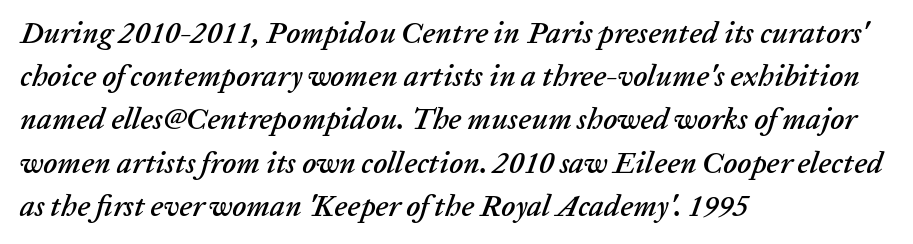
This rendering leaves character spacing at its baseline value. A typesetter would call this proportional, since set widths differ per character. The space between consecutive lines is moderate. Every row of glyphs begins at an identical x-position on the left. The specimen reads as italic at a glance. Unmarked baselines from the first word to the last.
